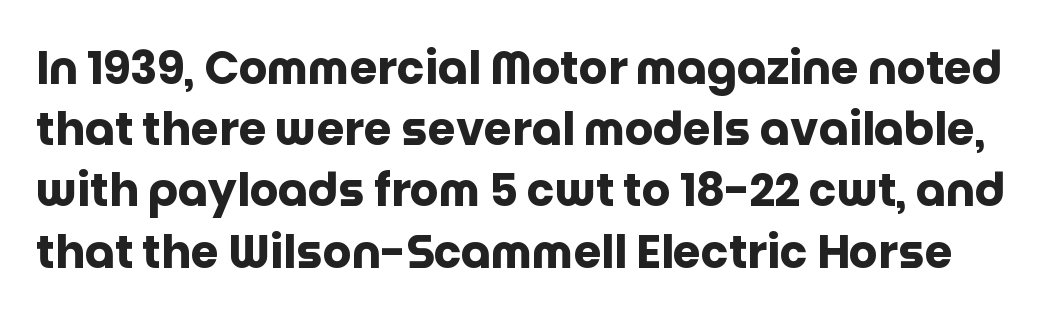
The type family on display is of the sans-serif kind. Heft: maximum for text — a bold. Italic? Not at all — the glyphs are vertical. Proportional: the letters do not fall into vertical columns.
